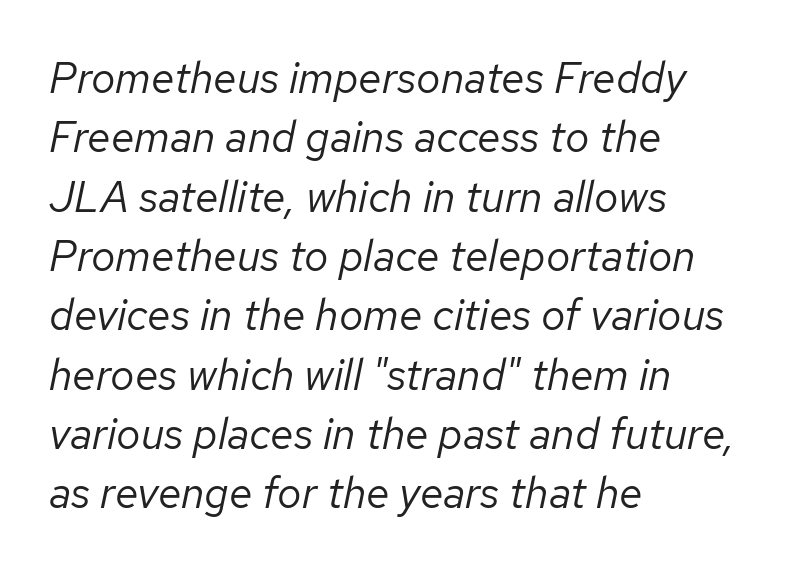
The image shows 43 px regular-weight type, italic (leaning right); set left-aligned, normal line spacing (1.38x), normal letter spacing, not underlined; low stroke contrast and a medium x-height.
